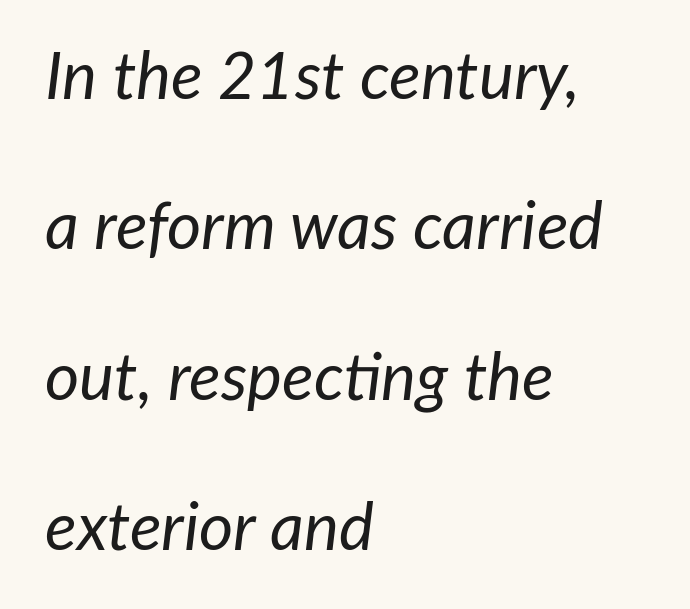
The rendering applies a slant to the glyphs. The passage shown has conventional tracking throughout. Bold? No — there's no thickening of the strokes. Whoever set this chose breathing room over compactness in the vertical rhythm. The rendering uses natural spacing where letterforms have individual widths. Unmarked baselines from the first word to the last.
